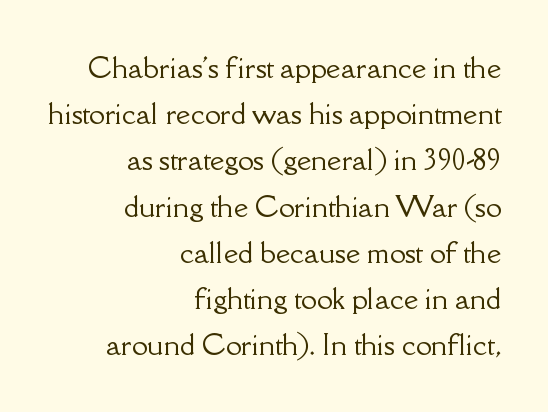
The specimen reads as upright at a glance. Varying glyph widths throughout — classic text-font behaviour. What's the leading like? Ordinary, nothing unusual. What stands out about the letter spacing? Nothing — it is the standard amount. The rendering anchors every line to the right-hand side. Anything drawn beneath the words? Only blank space.
